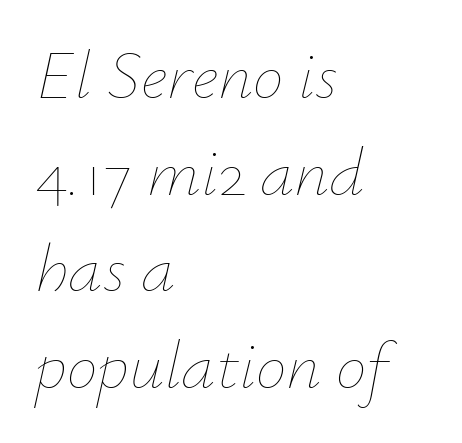
The image shows 69 px thin type, italic (leaning right); set left-aligned, normal line spacing (1.4x), normal letter spacing, not underlined; low stroke contrast and a small x-height.
